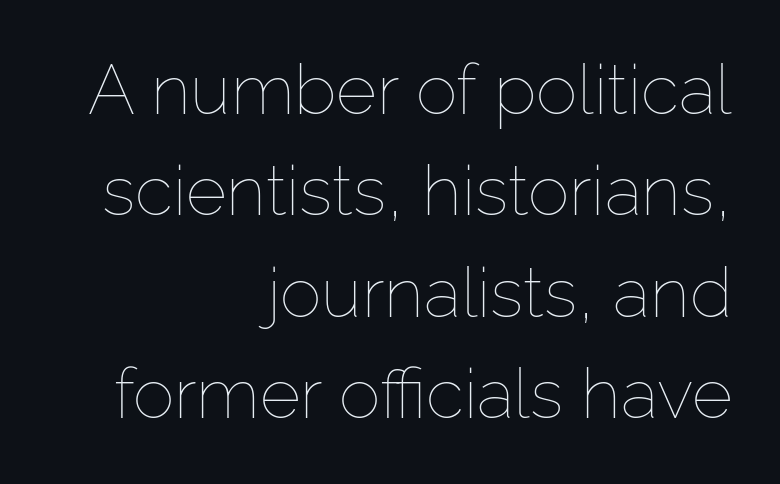
The image shows 70 px thin type, upright; set right-aligned, normal line spacing (1.45x), normal letter spacing, not underlined; low stroke contrast and a medium x-height.
